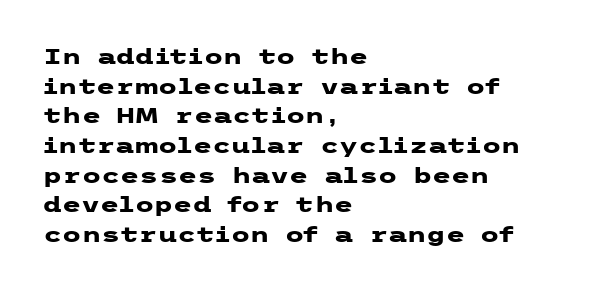
Q: Is the text bold? A: Yes.
Q: Is the text italic (slanted)? A: No, it is upright.
Q: Is the text underlined? A: No.
Q: How is the paragraph aligned? A: Left-aligned.
Q: Is the spacing between letters normal or unusually wide? A: Normal.
Q: Is the spacing between lines tight, normal or loose? A: Normal.
